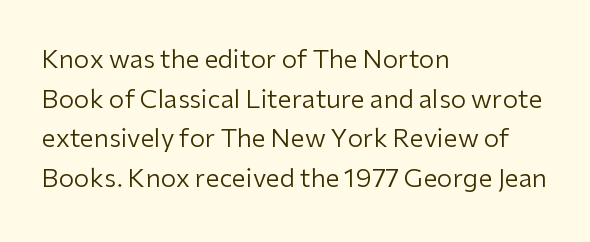
Q: Is the text bold? A: No.
Q: Is the text italic (slanted)? A: No, it is upright.
Q: Is the text underlined? A: No.
Q: How is the paragraph aligned? A: Left-aligned.
Q: Is the spacing between letters normal or unusually wide? A: Normal.
Q: Is the spacing between lines tight, normal or loose? A: Normal.
